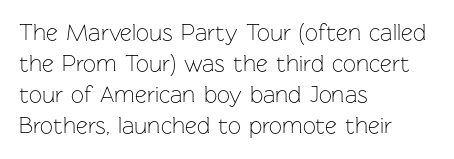
The image shows 23 px text type, upright; set left-aligned, normal line spacing (1.35x), normal letter spacing, not underlined.
